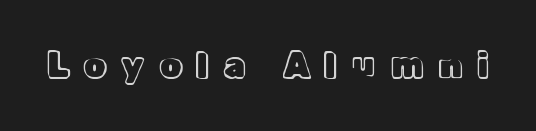
This sample has the flowing, uneven cadence of proportional lettering. When letters stand straight like this, we call the style roman or upright. No word sits above an underline. Glyph-to-glyph distance is far greater than everyday printed text.
